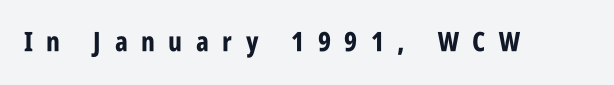
Glyph-to-glyph distance is far greater than everyday printed text. These lines were composed using upright roman letters. The area under the type is left untouched. Weight: bold.
